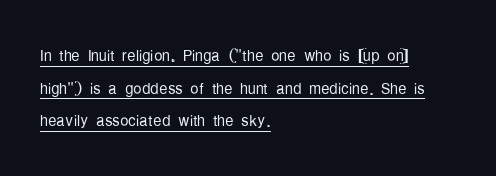
{"italic": "no", "bold": "no", "underline": "yes", "align": "left", "line_spacing": "normal", "line_spacing_ratio": 1.55, "letter_spacing": "normal", "letter_spacing_em": 0.0, "glyph_px": 21}
